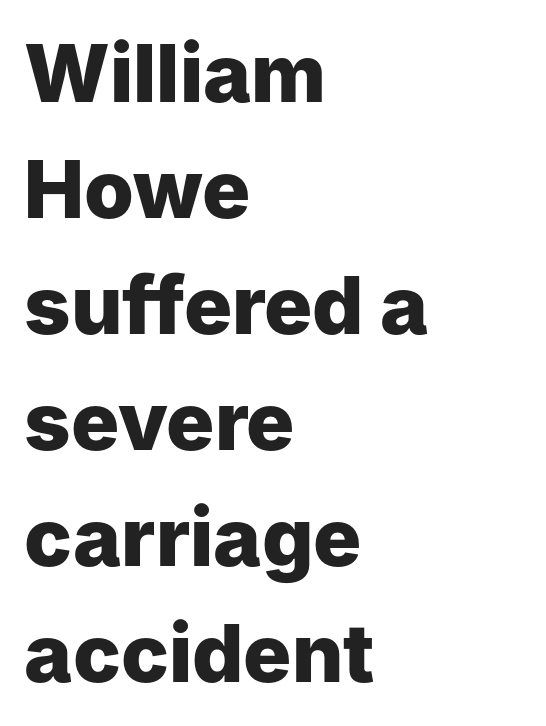
{"serif": "no", "italic": "no", "bold": "yes", "weight": "heavy", "width": "normal", "stroke_contrast": "low", "x_height": "medium", "monospaced": "no", "underline": "no", "align": "left", "line_spacing": "normal", "line_spacing_ratio": 1.45, "letter_spacing": "normal", "letter_spacing_em": 0.0, "glyph_px": 80}
